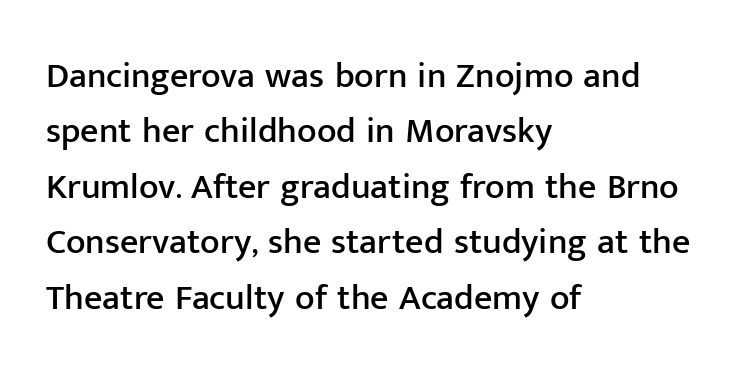
Q: Is the text italic (slanted)? A: No, it is upright.
Q: Is the typeface a serif or a sans-serif typeface? A: Sans-serif.
Q: Is the text underlined? A: No.
Q: How is the paragraph aligned? A: Left-aligned.
Q: Is the spacing between letters normal or unusually wide? A: Normal.
Q: Is the spacing between lines tight, normal or loose? A: Normal.
Q: Width (condensed, normal, or wide)? A: Normal.
Q: Stroke contrast? A: Low.
Q: x-height? A: Medium.
Q: Monospaced? A: No.
